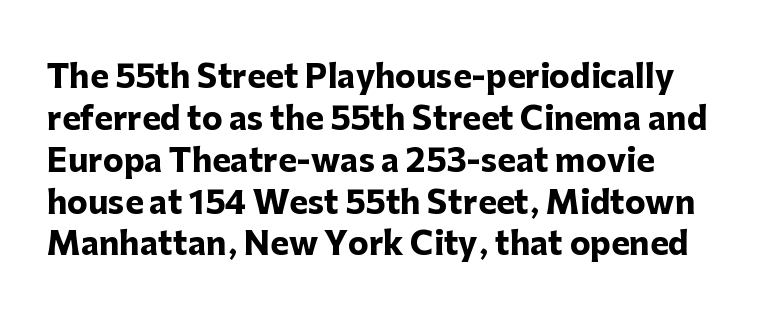
{"serif": "no", "italic": "no", "bold": "yes", "weight": "heavy", "width": "normal", "stroke_contrast": "low", "x_height": "medium", "monospaced": "no", "underline": "no", "line_spacing": "normal", "line_spacing_ratio": 1.35, "letter_spacing": "normal", "letter_spacing_em": 0.0, "glyph_px": 31}
